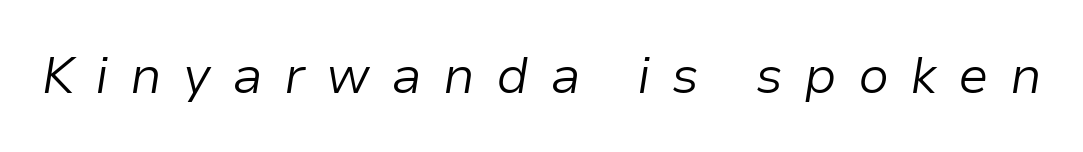
The strokes carry an ordinary text weight at most. Unmarked baselines from the first word to the last. Posture: slanted. Proportional: the letters do not fall into vertical columns.
